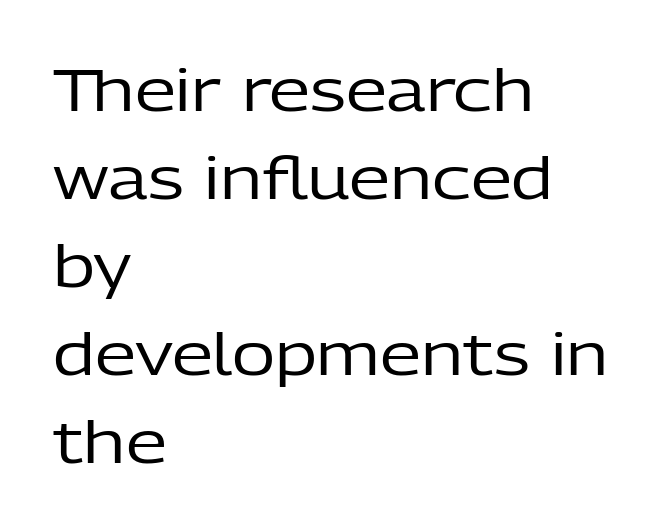
Q: Is the text bold? A: No.
Q: Is the text italic (slanted)? A: No, it is upright.
Q: Is the typeface a serif or a sans-serif typeface? A: Sans-serif.
Q: Is the text underlined? A: No.
Q: How is the paragraph aligned? A: Left-aligned.
Q: Is the spacing between letters normal or unusually wide? A: Normal.
Q: Is the spacing between lines tight, normal or loose? A: Normal.
Q: Width (condensed, normal, or wide)? A: Normal.
Q: Stroke contrast? A: Low.
Q: x-height? A: Medium.
Q: Monospaced? A: No.
